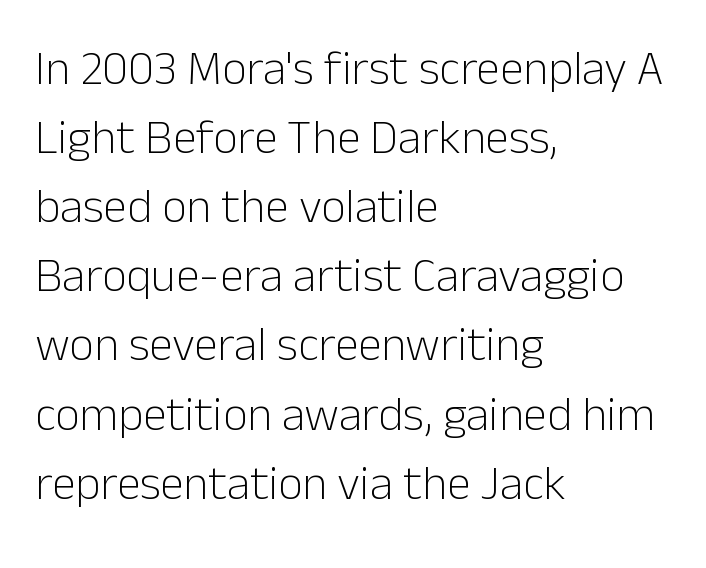
{"serif": "no", "italic": "no", "bold": "no", "weight": "light", "width": "normal", "stroke_contrast": "low", "x_height": "medium", "monospaced": "no", "underline": "no", "align": "left", "line_spacing": "normal", "line_spacing_ratio": 1.44, "letter_spacing": "normal", "letter_spacing_em": 0.0, "glyph_px": 48}
